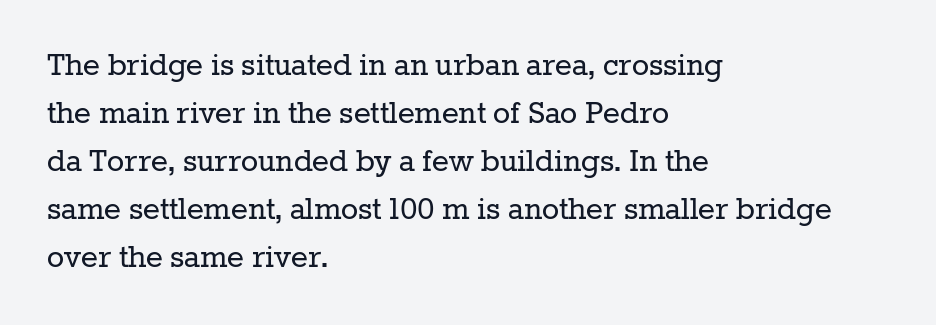
The image shows 36 px regular-weight serif type, upright; set left-aligned, normal line spacing (1.33x), normal letter spacing, not underlined; low stroke contrast and a medium x-height.
